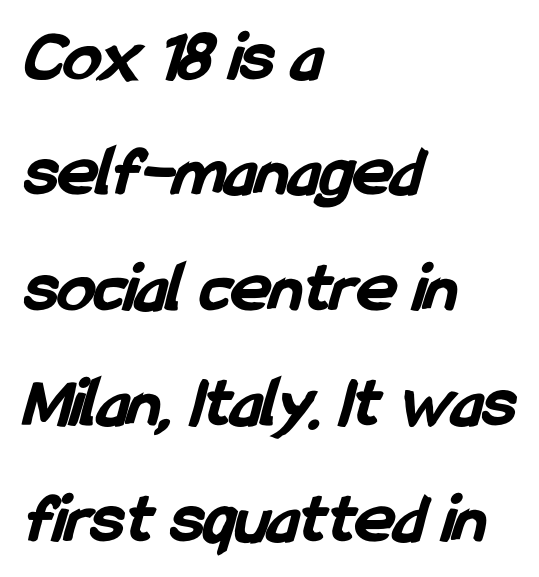
Q: Is the text bold? A: Yes.
Q: Is the typeface a serif or a sans-serif typeface? A: Sans-serif.
Q: Is the text underlined? A: No.
Q: How is the paragraph aligned? A: Left-aligned.
Q: Is the spacing between letters normal or unusually wide? A: Normal.
Q: Is the spacing between lines tight, normal or loose? A: Normal.
Q: Width (condensed, normal, or wide)? A: Condensed.
Q: Stroke contrast? A: Low.
Q: x-height? A: Medium.
Q: Monospaced? A: No.
